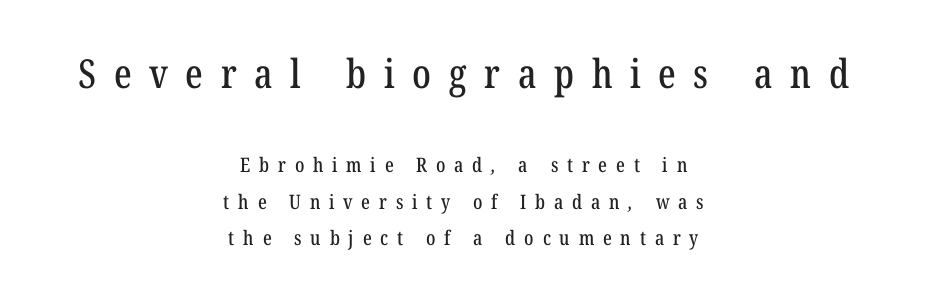
The image shows 40 px condensed serif type; set centered, line spacing 1.83x, unusually wide letter spacing (+0.44 em), not underlined; the first (top) block is 2.0x larger; low stroke contrast and a medium x-height.
